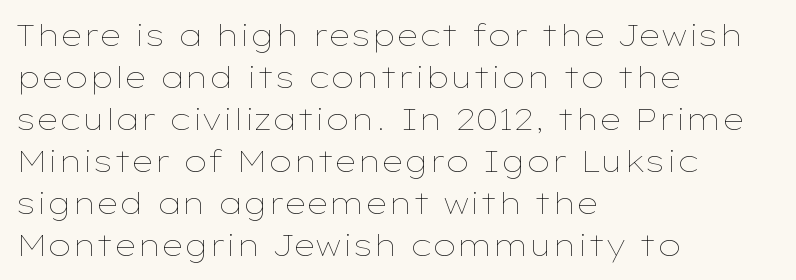
Look at the tracking — it's just the regular setting, nothing added. Baseline-to-baseline distance is the conventional proportion of letter height. The strip under each line holds only bare page. Italic? Not at all — the glyphs are vertical.
